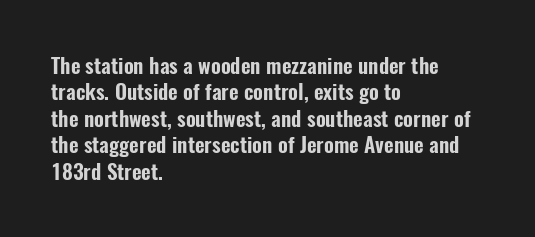
Q: Is the text italic (slanted)? A: No, it is upright.
Q: Is the text underlined? A: No.
Q: How is the paragraph aligned? A: Left-aligned.
Q: Is the spacing between letters normal or unusually wide? A: Normal.
Q: Is the spacing between lines tight, normal or loose? A: Normal.
